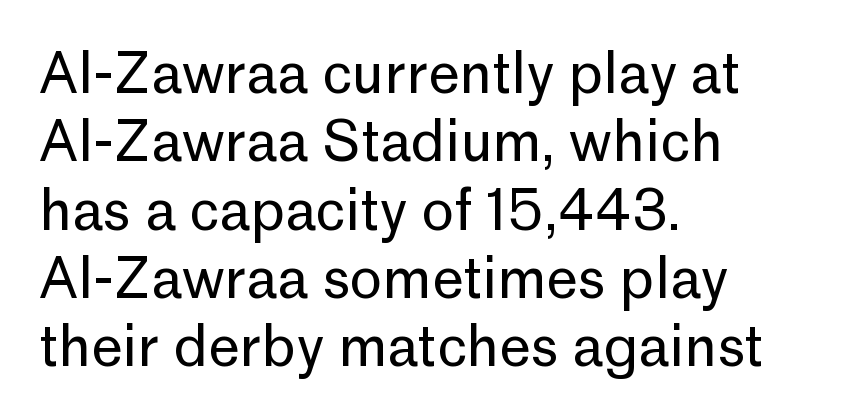
The image shows 56 px regular-weight sans-serif type, upright; set left-aligned, line spacing 1.22x, normal letter spacing, not underlined; low stroke contrast and a medium x-height.
